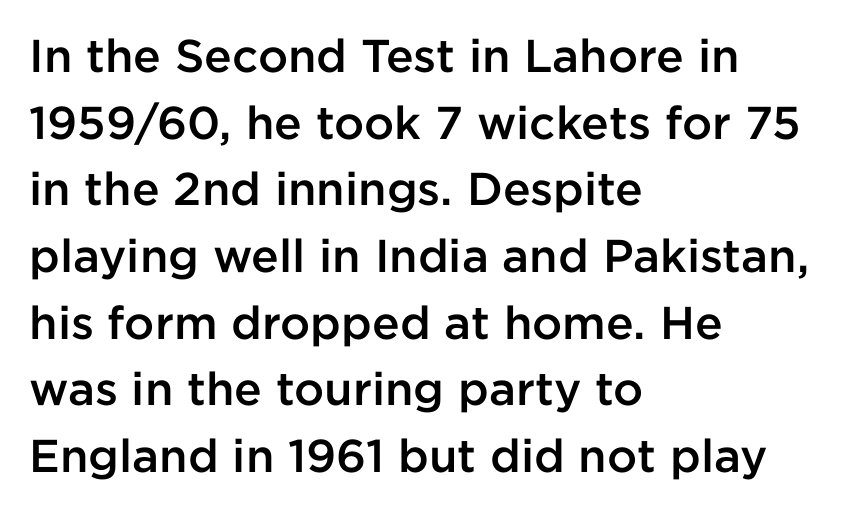
The image shows 46 px semibold sans-serif type, upright; set left-aligned, normal line spacing (1.45x), normal letter spacing, not underlined; low stroke contrast and a medium x-height.
